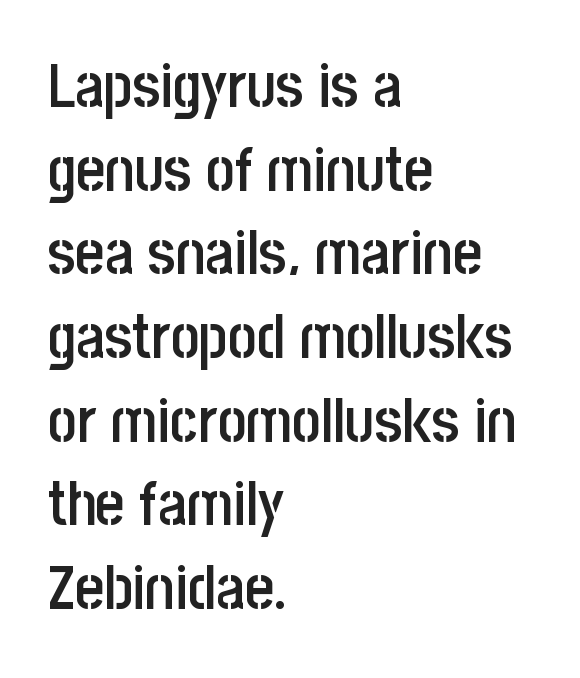
Q: Is the text bold? A: Semi-bold.
Q: Is the text italic (slanted)? A: No, it is upright.
Q: Is the typeface a serif or a sans-serif typeface? A: Sans-serif.
Q: Is the text underlined? A: No.
Q: How is the paragraph aligned? A: Left-aligned.
Q: Is the spacing between letters normal or unusually wide? A: Normal.
Q: Is the spacing between lines tight, normal or loose? A: Normal.
Q: Width (condensed, normal, or wide)? A: Condensed.
Q: Stroke contrast? A: Low.
Q: x-height? A: Large.
Q: Monospaced? A: No.
